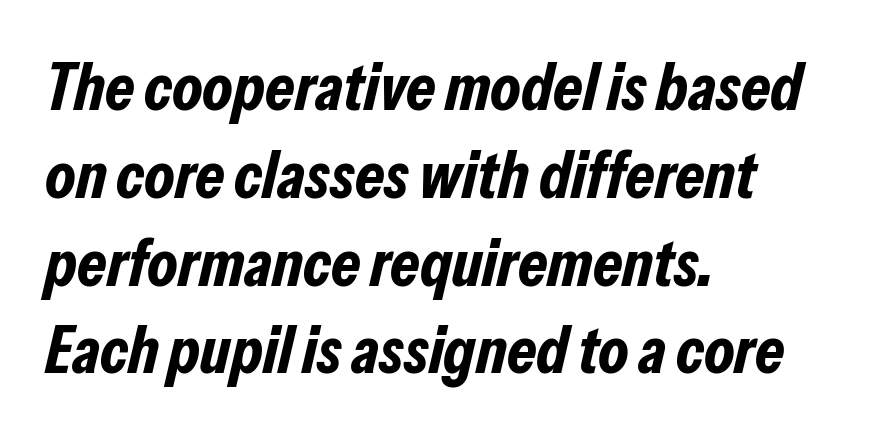
The image shows 67 px bold, condensed type, italic (leaning right); set left-aligned, normal line spacing (1.31x), normal letter spacing, not underlined; low stroke contrast and a medium x-height.
